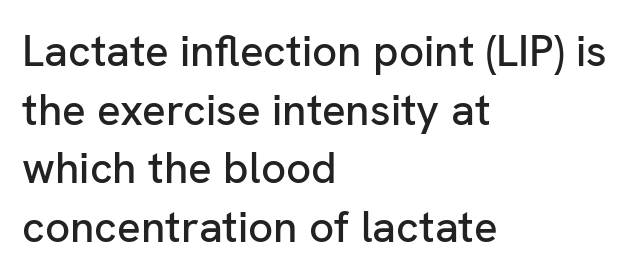
The typography opts for an upright posture over an oblique one. Visually the block forms a straight wall on the left and a jagged coastline on the right. Each word holds together tightly as a unit, with standard inter-letter gaps. A typesetter would label this face a sans.
